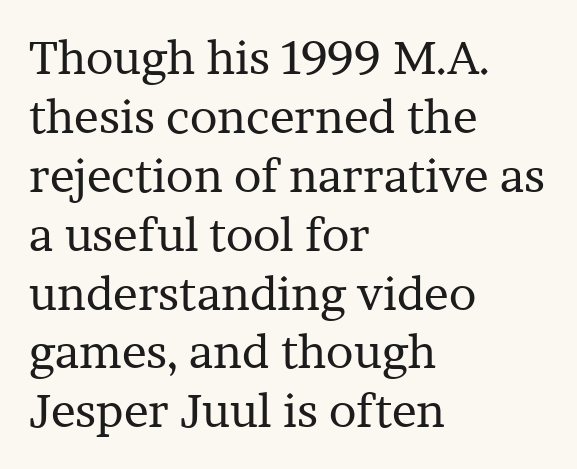
{"serif": "yes", "italic": "no", "bold": "no", "weight": "regular", "width": "normal", "stroke_contrast": "low", "x_height": "medium", "monospaced": "no", "underline": "no", "align": "left", "line_spacing": "normal", "line_spacing_ratio": 1.28, "letter_spacing": "normal", "letter_spacing_em": 0.0, "glyph_px": 46}
